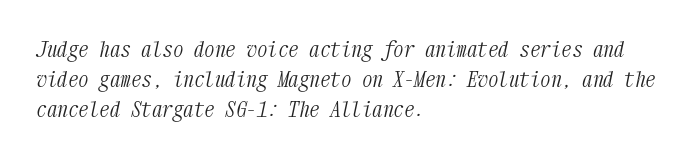
One glance says typical: line gaps are just what's usual. Each stroke keeps to a modest, everyday thickness or less. Layout note: lines flush left. The zone under the glyphs is completely vacant. This is oblique type, the kind used for emphasis or titles. These lines keep a tight, regular rhythm from letter to letter.
